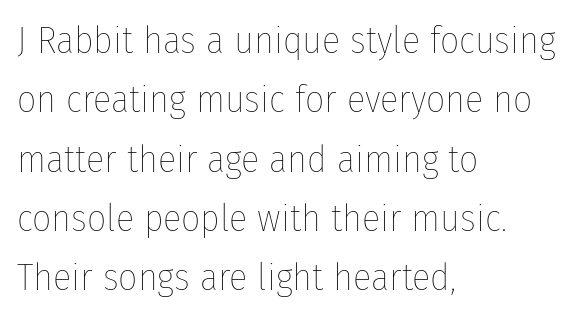
Q: Is the text bold? A: No.
Q: Is the text italic (slanted)? A: No, it is upright.
Q: Is the text underlined? A: No.
Q: How is the paragraph aligned? A: Left-aligned.
Q: Is the spacing between letters normal or unusually wide? A: Normal.
Q: Is the spacing between lines tight, normal or loose? A: Normal.
Q: Width (condensed, normal, or wide)? A: Condensed.
Q: Stroke contrast? A: Low.
Q: x-height? A: Medium.
Q: Monospaced? A: No.
